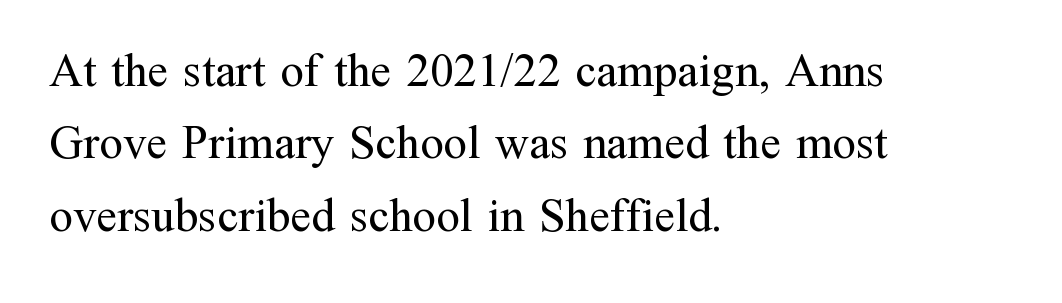
The image shows 47 px regular-weight serif type, upright; set left-aligned, normal line spacing (1.54x), normal letter spacing, not underlined; medium stroke contrast and a medium x-height.
